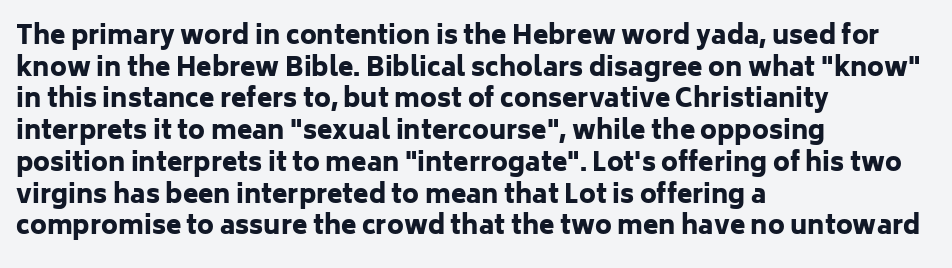
{"italic": "no", "bold": "yes", "underline": "no", "align": "left", "line_spacing": "normal", "line_spacing_ratio": 1.27, "letter_spacing": "normal", "letter_spacing_em": 0.0, "glyph_px": 25}
